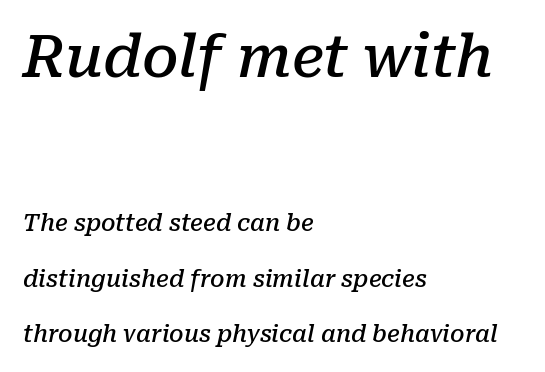
The image shows 58 px semibold serif type, italic (leaning right); set left-aligned, loose line spacing (2.41x), normal letter spacing, not underlined; the first (top) block is 2.52x larger; low stroke contrast and a medium x-height.
